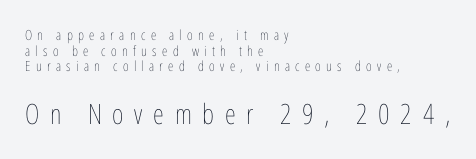
{"italic": "no", "bold": "no", "weight": "thin", "width": "condensed", "stroke_contrast": "low", "x_height": "medium", "monospaced": "no", "underline": "no", "align": "left", "line_spacing": "tight", "line_spacing_ratio": 1.11, "letter_spacing": "wide", "letter_spacing_em": 0.38, "larger_block": "second", "size_ratio": 2.0, "glyph_px": 28}
